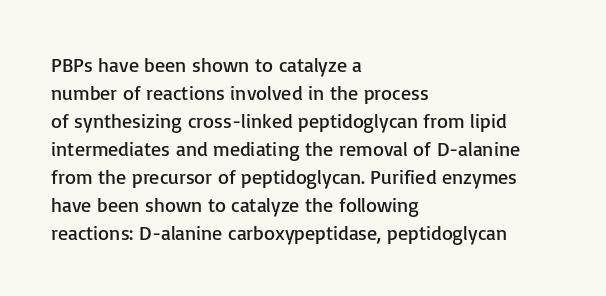
{"italic": "no", "bold": "no", "underline": "no", "align": "left", "line_spacing": "normal", "line_spacing_ratio": 1.4, "letter_spacing": "normal", "letter_spacing_em": 0.0, "glyph_px": 20}
